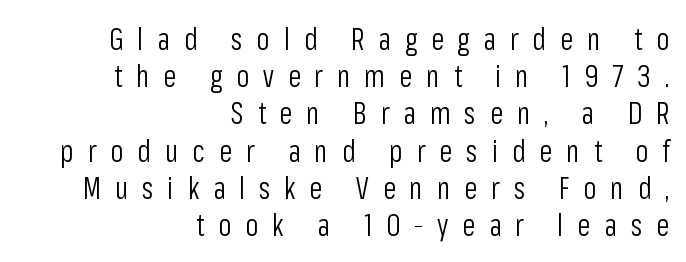
These lines have a slow, spaced-out rhythm from letter to letter. The typeface chosen for these lines omits serifs. Summary of weight: not heavy and not bold. You could not count columns in this text — the font is proportionally spaced. The letters stand upright; this is a roman face.
